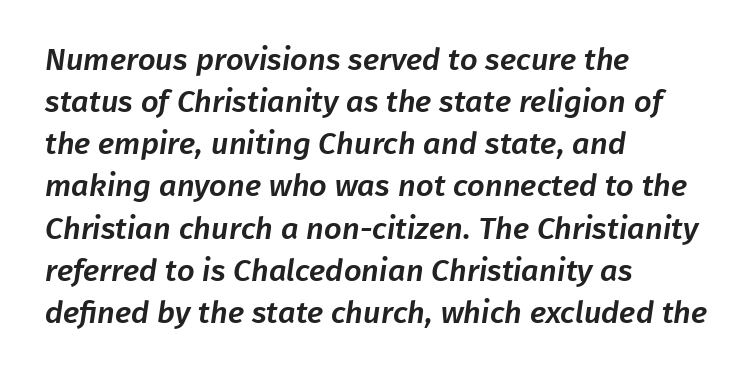
Q: Is the typeface a serif or a sans-serif typeface? A: Sans-serif.
Q: Is the text underlined? A: No.
Q: How is the paragraph aligned? A: Left-aligned.
Q: Is the spacing between letters normal or unusually wide? A: Normal.
Q: Is the spacing between lines tight, normal or loose? A: Normal.
Q: Width (condensed, normal, or wide)? A: Normal.
Q: Stroke contrast? A: Low.
Q: x-height? A: Medium.
Q: Monospaced? A: No.
